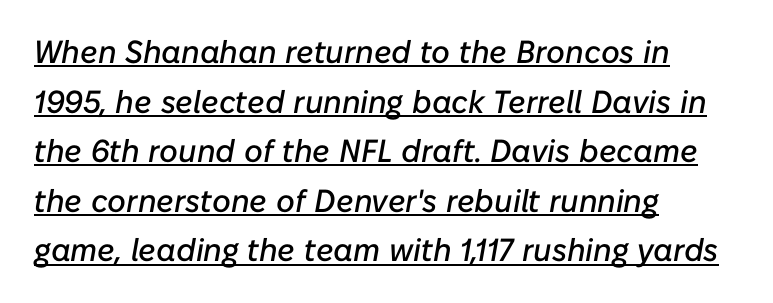
Check the space under the baseline: a stroke is drawn there. Here the designer chose a conventional face with non-uniform glyph widths. Students, observe: this is what conventionally led text looks like. The gaps between neighbouring characters are ordinary and unremarkable. In terms of posture, this sample is oblique.
